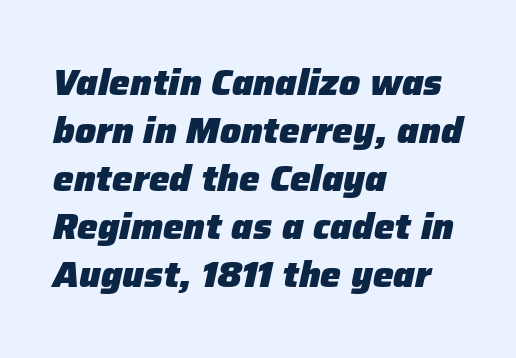
The font's italic variant was chosen for this text. The strokes are fattened all the way to bold. Vertically, the passage feels balanced, rows spaced as you'd expect. Does extra space separate the letters? No, they use regular spacing. Compared with a centered layout, this one pins lines to the left instead.
